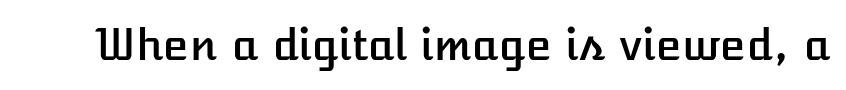
{"italic": "no", "width": "normal", "stroke_contrast": "low", "x_height": "medium", "monospaced": "no", "underline": "no", "letter_spacing": "normal", "letter_spacing_em": 0.0, "glyph_px": 43}
